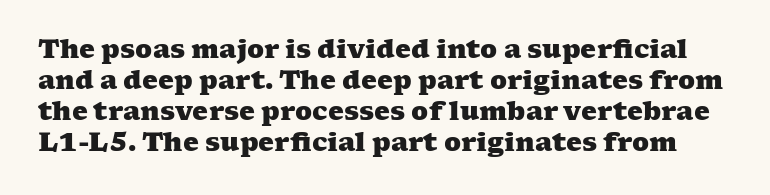
{"bold": "yes", "underline": "no", "line_spacing_ratio": 1.24, "letter_spacing": "normal", "letter_spacing_em": 0.0, "glyph_px": 25}
